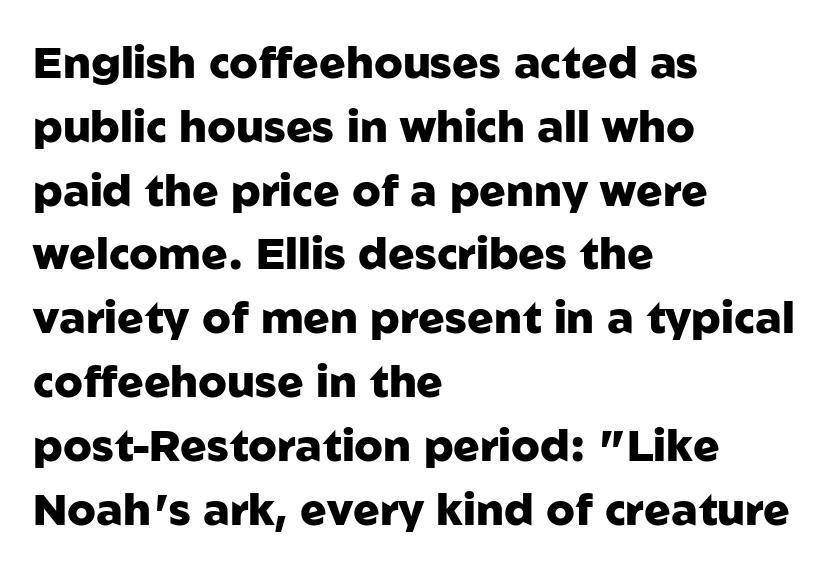
{"serif": "no", "italic": "no", "bold": "yes", "weight": "heavy", "width": "normal", "stroke_contrast": "low", "x_height": "medium", "monospaced": "no", "underline": "no", "align": "left", "line_spacing": "normal", "line_spacing_ratio": 1.45, "letter_spacing": "normal", "letter_spacing_em": 0.0, "glyph_px": 44}
